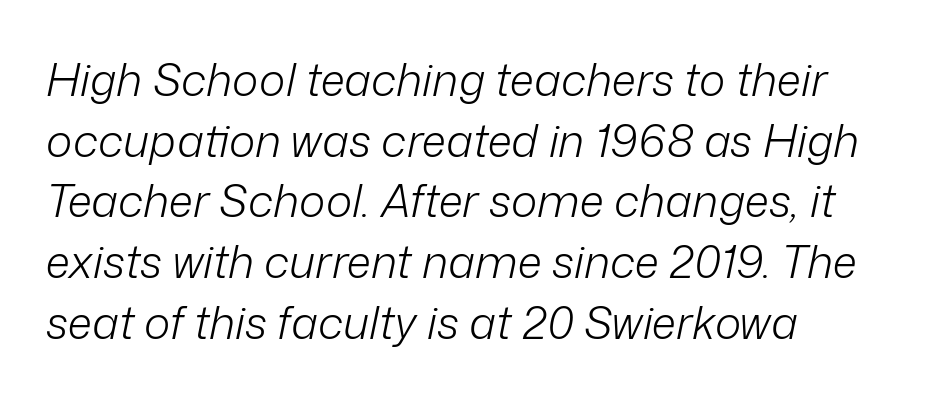
Descender tails drop into unmarked territory. The typesetter chose a ragged-right arrangement here. The rendering uses natural spacing where letterforms have individual widths. Caption: standard tracking, unaltered. Weight class: somewhere from thin through regular.
